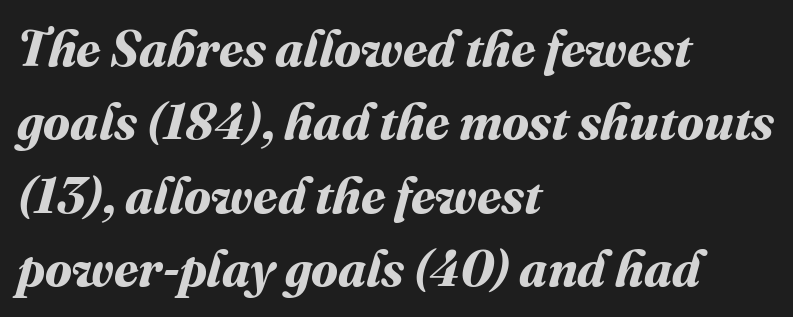
{"bold": "yes", "weight": "bold", "width": "normal", "stroke_contrast": "medium", "x_height": "medium", "monospaced": "no", "underline": "no", "align": "left", "line_spacing": "normal", "line_spacing_ratio": 1.47, "letter_spacing": "normal", "letter_spacing_em": 0.0, "glyph_px": 50}
